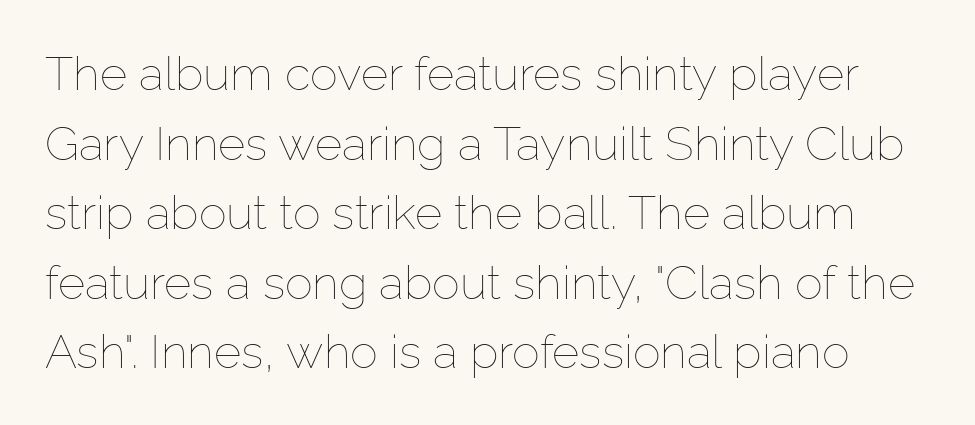
The specimen omits any rule beneath the text block's lines. What stands out about the letter spacing? Nothing — it is the standard amount. The cut favours lightness, reaching ordinary text weight at its darkest. The face used here is proportionally spaced, like ordinary book or web type.
